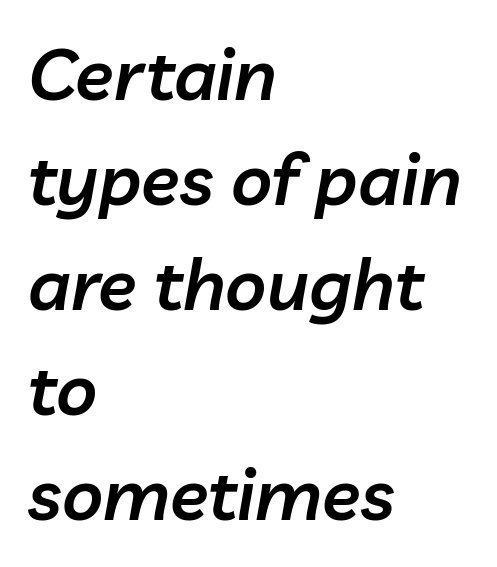
The image shows 71 px semibold type, italic (leaning right); set left-aligned, normal line spacing (1.48x), normal letter spacing, not underlined; low stroke contrast and a medium x-height.
